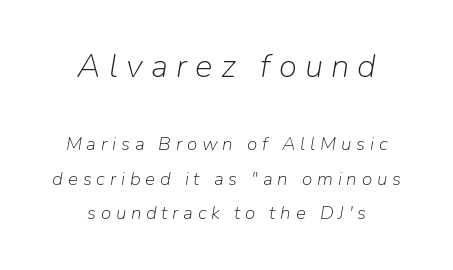
The rendering shrinks the type as you move from the upper chunk to the lower. Stroke thickness stays within the range of a standard reading face or lighter. An italicized treatment has been applied to the whole sample. One-word summary of the alignment: center.
